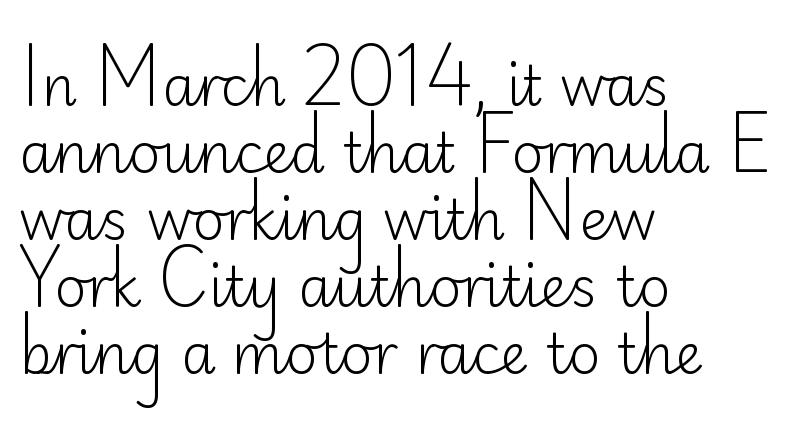
{"serif": "no", "italic": "no", "bold": "no", "weight": "light", "width": "normal", "stroke_contrast": "low", "x_height": "small", "monospaced": "no", "underline": "no", "align": "left", "line_spacing_ratio": 1.22, "letter_spacing": "normal", "letter_spacing_em": 0.0, "glyph_px": 55}
